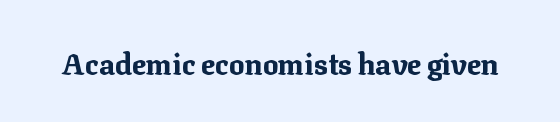
The image shows 29 px bold serif type, upright; set normal letter spacing, not underlined; medium stroke contrast and a medium x-height.
